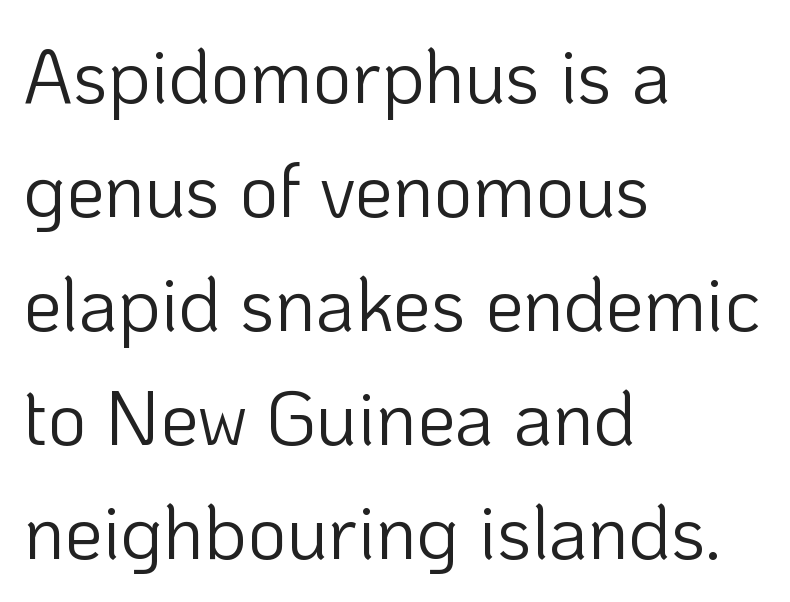
Q: Is the text bold? A: No.
Q: Is the text italic (slanted)? A: No, it is upright.
Q: Is the typeface a serif or a sans-serif typeface? A: Sans-serif.
Q: Is the text underlined? A: No.
Q: How is the paragraph aligned? A: Left-aligned.
Q: Is the spacing between letters normal or unusually wide? A: Normal.
Q: Is the spacing between lines tight, normal or loose? A: Normal.
Q: Width (condensed, normal, or wide)? A: Normal.
Q: Stroke contrast? A: Low.
Q: x-height? A: Medium.
Q: Monospaced? A: No.
